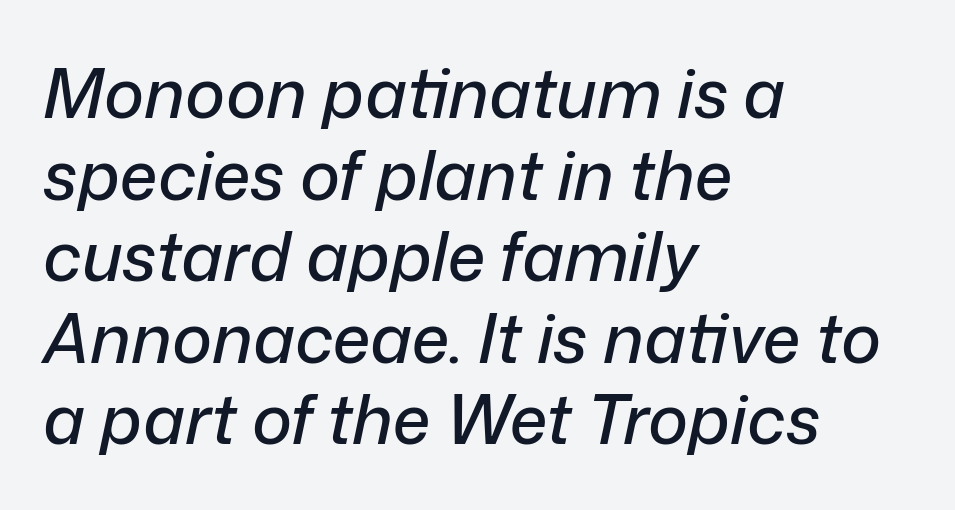
{"italic": "yes", "lean": "right", "slant_degrees": 12, "width": "normal", "stroke_contrast": "low", "x_height": "medium", "monospaced": "no", "underline": "no", "align": "left", "line_spacing_ratio": 1.2, "letter_spacing": "normal", "letter_spacing_em": 0.0, "glyph_px": 68}
